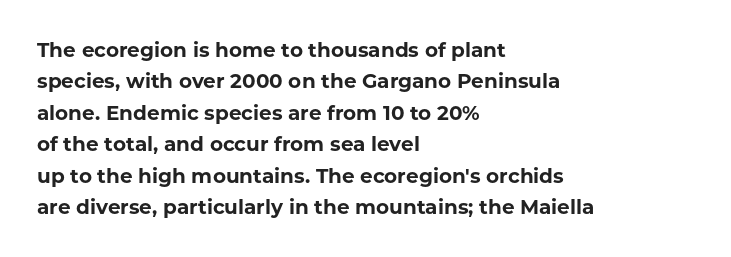
Ascenders rise straight up at ninety degrees. Just letters on the line, the space beneath them empty. Normally led — the rows are evenly, conventionally spaced. Here the glyphs are tracked normally, forming tight word shapes. The characters look thick and weighty, a clear bold.
